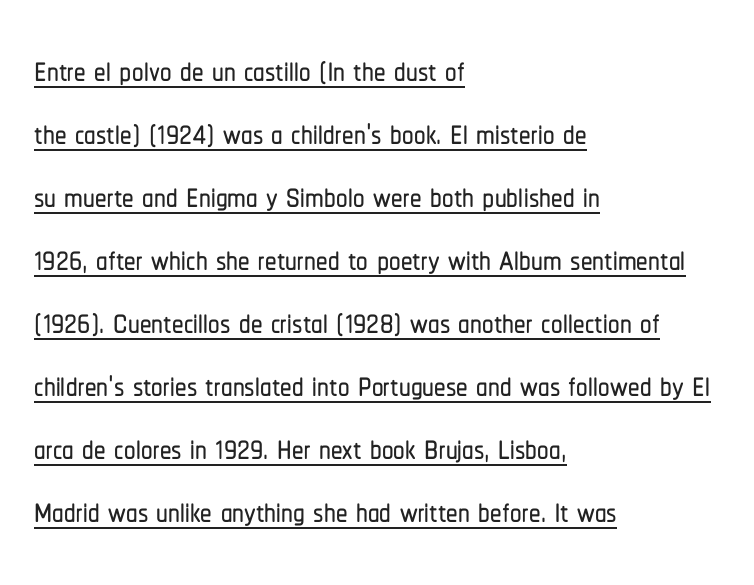
The image shows 46 px condensed sans-serif type, upright; set left-aligned, normal line spacing (1.37x), normal letter spacing, underlined; low stroke contrast and a medium x-height.
